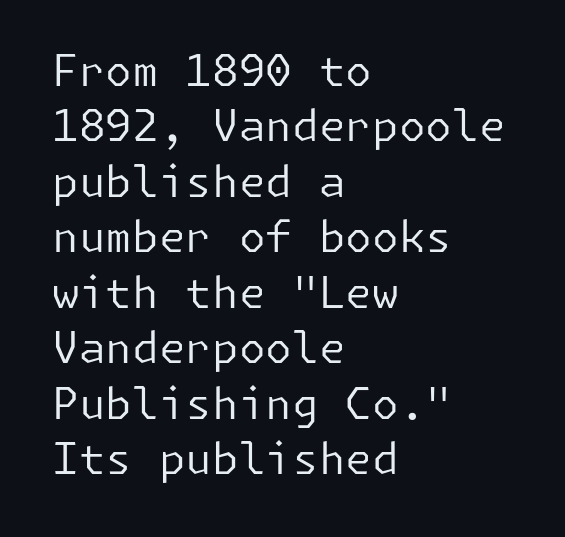
The image shows 43 px regular-weight sans-serif type, upright; set left-aligned, normal line spacing (1.29x), normal letter spacing, not underlined; low stroke contrast and a medium x-height.
